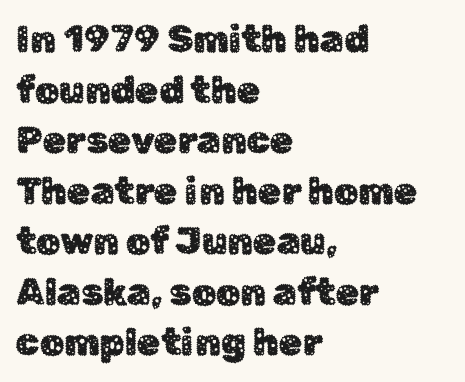
{"serif": "no", "italic": "no", "width": "normal", "stroke_contrast": "low", "x_height": "medium", "monospaced": "no", "underline": "no", "align": "left", "line_spacing": "normal", "line_spacing_ratio": 1.33, "letter_spacing": "normal", "letter_spacing_em": 0.0, "glyph_px": 38}
